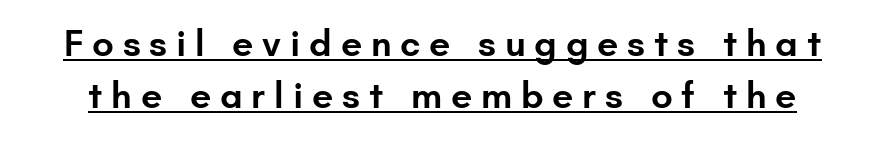
Caption: expanded tracking, letters set apart. Posture: upright roman. A typographer would call this underscored text. Successive baselines arrive at the customary interval. Typographically, this falls in the sans-serif category.
